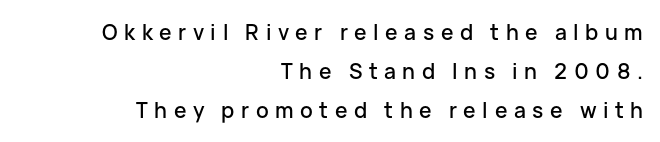
Q: Is the text italic (slanted)? A: No, it is upright.
Q: Is the text underlined? A: No.
Q: How is the paragraph aligned? A: Right-aligned.
Q: Is the spacing between letters normal or unusually wide? A: Unusually wide.
